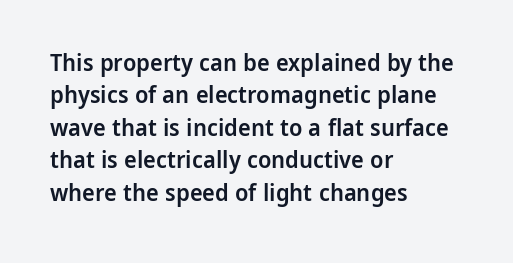
{"italic": "no", "bold": "semi", "underline": "no", "align": "left", "line_spacing": "normal", "line_spacing_ratio": 1.35, "letter_spacing": "normal", "letter_spacing_em": 0.0, "glyph_px": 24}
